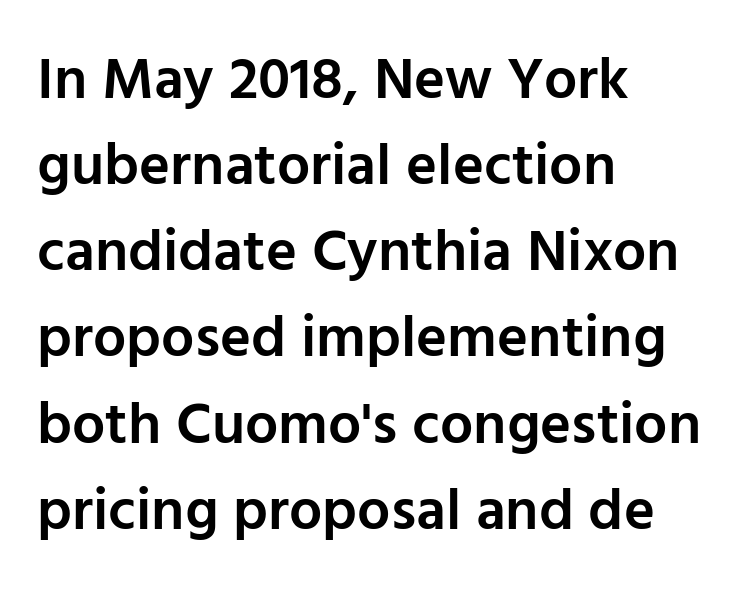
A roman cut, with each character standing at attention. Caption: standard tracking, unaltered. The letters advance in unequal steps, a hallmark of proportional type. The type family on display is of the sans-serif kind.
